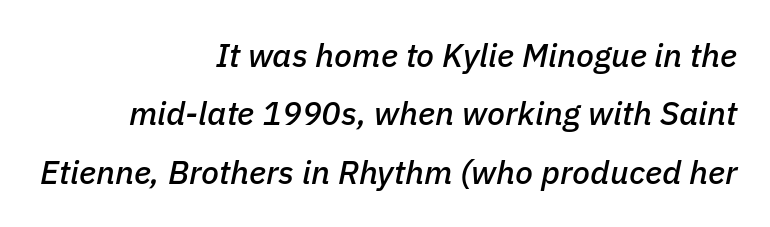
Q: Is the text italic (slanted)? A: Yes, it leans right by about 11 degrees.
Q: Is the text underlined? A: No.
Q: How is the paragraph aligned? A: Right-aligned.
Q: Is the spacing between letters normal or unusually wide? A: Normal.
Q: Width (condensed, normal, or wide)? A: Normal.
Q: Stroke contrast? A: Low.
Q: x-height? A: Medium.
Q: Monospaced? A: No.
